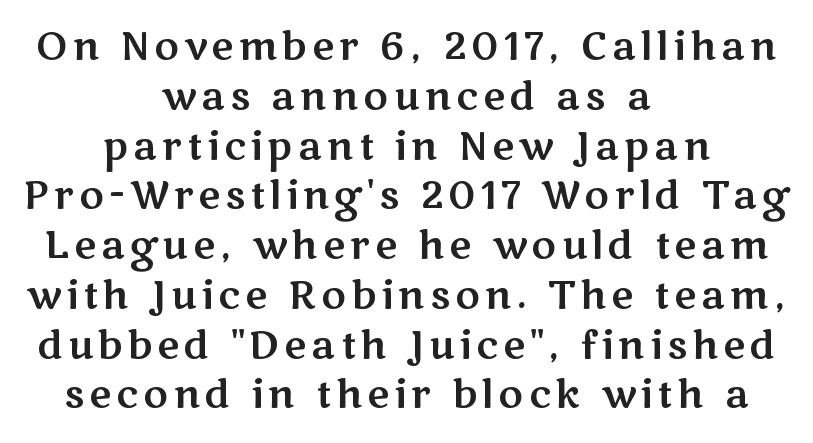
Q: Is the text italic (slanted)? A: No, it is upright.
Q: Is the typeface a serif or a sans-serif typeface? A: Sans-serif.
Q: Is the text underlined? A: No.
Q: How is the paragraph aligned? A: Centered.
Q: Is the spacing between lines tight, normal or loose? A: Normal.
Q: Width (condensed, normal, or wide)? A: Wide.
Q: Stroke contrast? A: Medium.
Q: x-height? A: Medium.
Q: Monospaced? A: No.
